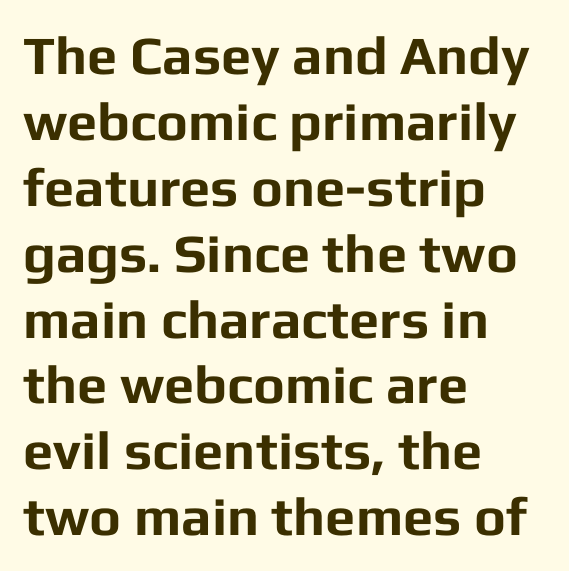
Q: Is the text bold? A: Yes.
Q: Is the text italic (slanted)? A: No, it is upright.
Q: Is the typeface a serif or a sans-serif typeface? A: Sans-serif.
Q: Is the text underlined? A: No.
Q: How is the paragraph aligned? A: Left-aligned.
Q: Is the spacing between letters normal or unusually wide? A: Normal.
Q: Width (condensed, normal, or wide)? A: Normal.
Q: Stroke contrast? A: Low.
Q: x-height? A: Medium.
Q: Monospaced? A: No.
